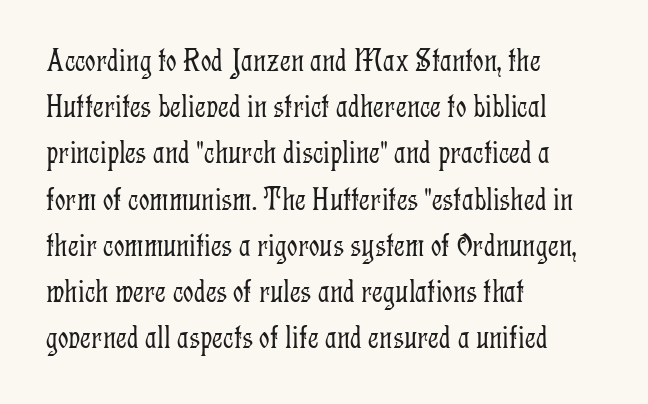
The image shows 33 px light, condensed serif type, upright; set left-aligned, normal line spacing (1.4x), normal letter spacing, not underlined; low stroke contrast and a medium x-height.
